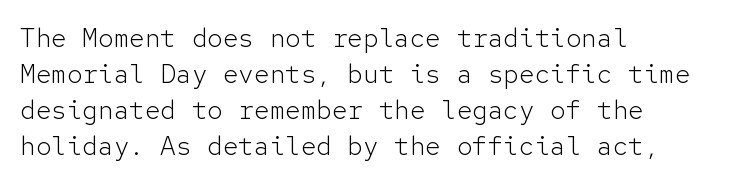
The image shows 26 px text type, upright; set left-aligned, normal line spacing (1.39x), normal letter spacing, not underlined.
